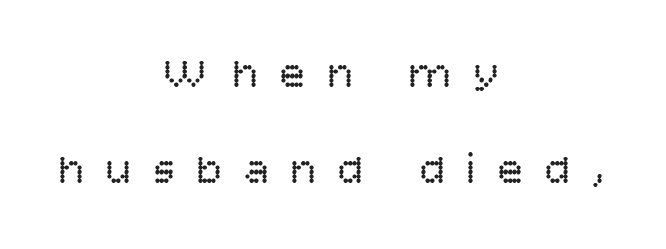
Q: Is the text bold? A: No.
Q: Is the text italic (slanted)? A: No, it is upright.
Q: Is the typeface a serif or a sans-serif typeface? A: Sans-serif.
Q: Is the text underlined? A: No.
Q: How is the paragraph aligned? A: Centered.
Q: Is the spacing between letters normal or unusually wide? A: Unusually wide.
Q: Is the spacing between lines tight, normal or loose? A: Loose.
Q: Width (condensed, normal, or wide)? A: Normal.
Q: Stroke contrast? A: Low.
Q: x-height? A: Large.
Q: Monospaced? A: No.
